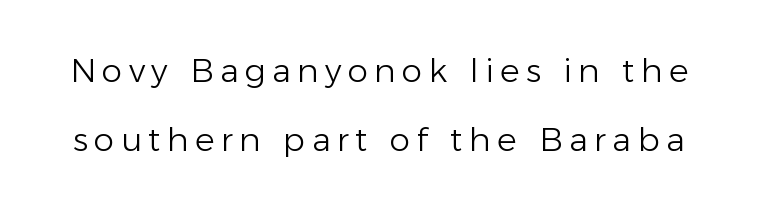
Honestly, there is no underline to notice here at all. Stems and bowls with no extra thickness — not bold. Each letter keeps its own natural width here, so spacing adapts to shape. The specimen reads as upright at a glance.
